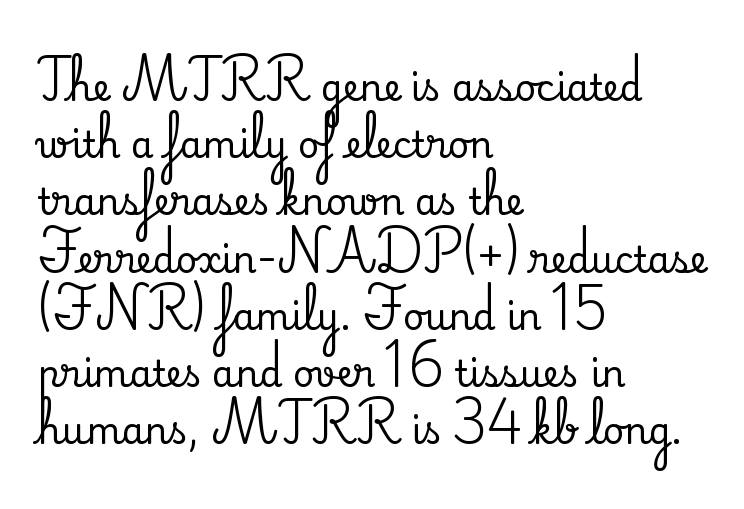
Q: Is the text italic (slanted)? A: No, it is upright.
Q: Is the typeface a serif or a sans-serif typeface? A: Serif.
Q: Is the text underlined? A: No.
Q: How is the paragraph aligned? A: Left-aligned.
Q: Is the spacing between letters normal or unusually wide? A: Normal.
Q: Is the spacing between lines tight, normal or loose? A: Normal.
Q: Width (condensed, normal, or wide)? A: Normal.
Q: Stroke contrast? A: Medium.
Q: x-height? A: Small.
Q: Monospaced? A: No.
